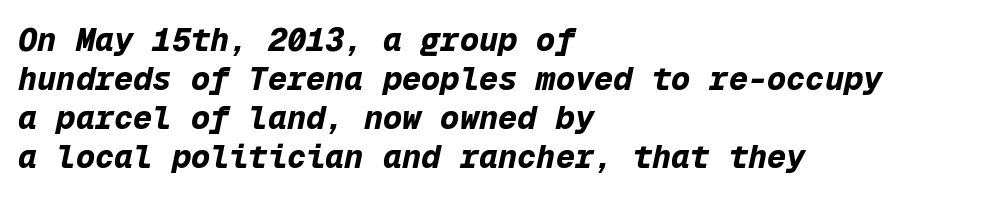
Q: Is the text bold? A: Yes.
Q: Is the text italic (slanted)? A: Yes, it leans right by about 12 degrees.
Q: Is the text underlined? A: No.
Q: How is the paragraph aligned? A: Left-aligned.
Q: Is the spacing between letters normal or unusually wide? A: Normal.
Q: Width (condensed, normal, or wide)? A: Normal.
Q: Stroke contrast? A: Low.
Q: x-height? A: Medium.
Q: Monospaced? A: Yes.
